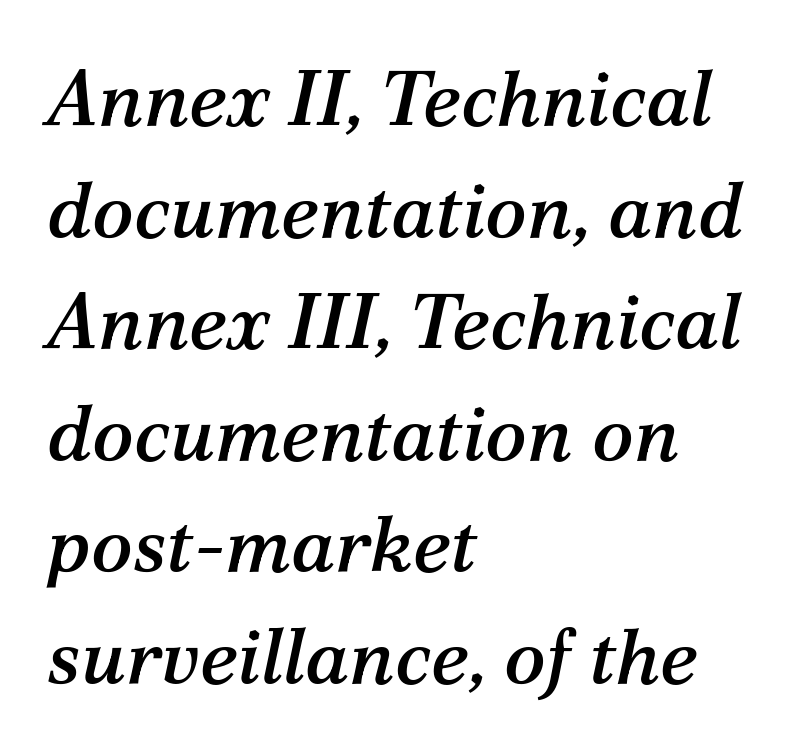
{"serif": "yes", "italic": "yes", "lean": "right", "slant_degrees": 12, "width": "normal", "stroke_contrast": "medium", "x_height": "medium", "monospaced": "no", "underline": "no", "align": "left", "line_spacing": "normal", "line_spacing_ratio": 1.43, "letter_spacing": "normal", "letter_spacing_em": 0.0, "glyph_px": 78}
